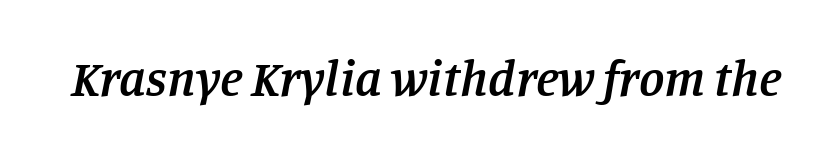
Q: Is the text bold? A: Semi-bold.
Q: Is the text italic (slanted)? A: Yes, it leans right by about 11 degrees.
Q: Is the typeface a serif or a sans-serif typeface? A: Serif.
Q: Is the text underlined? A: No.
Q: Is the spacing between letters normal or unusually wide? A: Normal.
Q: Width (condensed, normal, or wide)? A: Normal.
Q: Stroke contrast? A: Low.
Q: x-height? A: Large.
Q: Monospaced? A: No.
